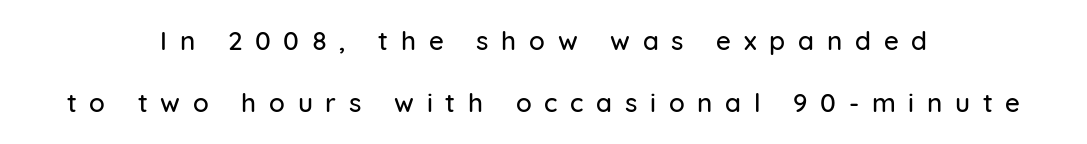
The image shows 26 px text type, upright; set centered, loose line spacing (2.4x), unusually wide letter spacing (+0.49 em), not underlined.
